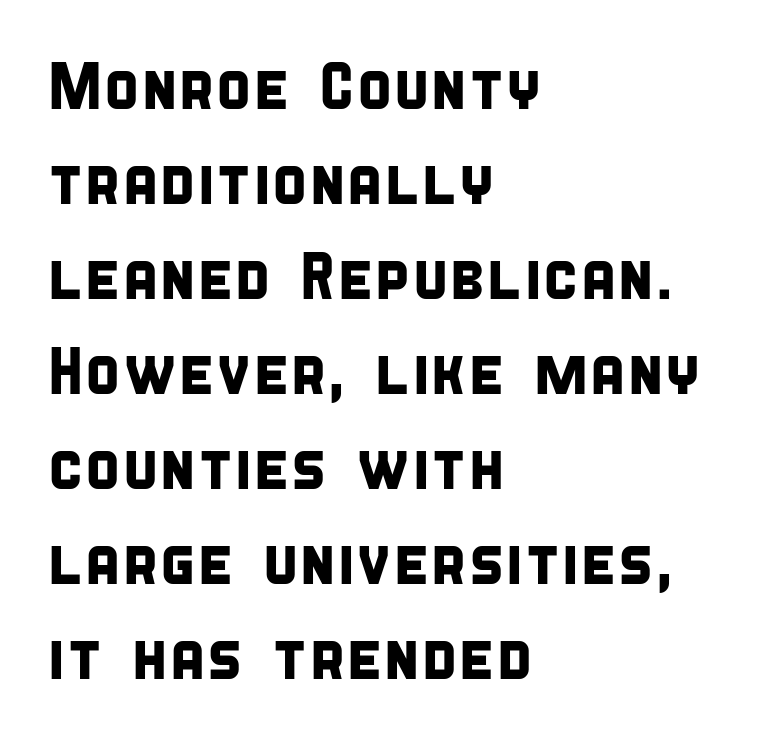
The image shows 66 px condensed sans-serif type; set left-aligned, normal line spacing (1.44x), normal letter spacing, not underlined; low stroke contrast and a large x-height.
